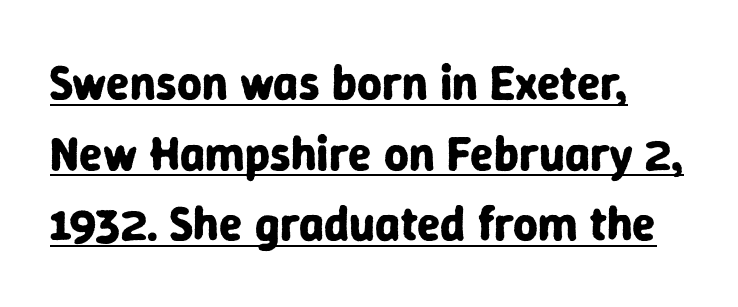
Q: Is the text bold? A: Yes.
Q: Is the text italic (slanted)? A: No, it is upright.
Q: Is the typeface a serif or a sans-serif typeface? A: Sans-serif.
Q: Is the text underlined? A: Yes.
Q: Is the spacing between letters normal or unusually wide? A: Normal.
Q: Is the spacing between lines tight, normal or loose? A: Normal.
Q: Width (condensed, normal, or wide)? A: Normal.
Q: Stroke contrast? A: Low.
Q: x-height? A: Medium.
Q: Monospaced? A: No.
